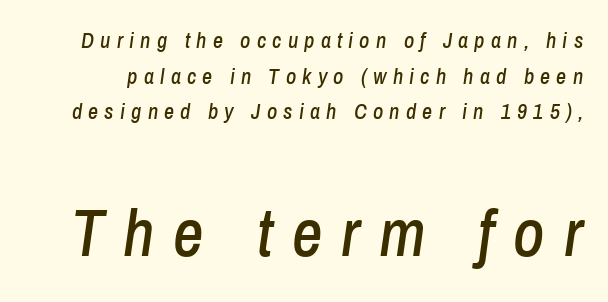
The image shows 67 px condensed type, italic (leaning right); set normal line spacing (1.62x), unusually wide letter spacing (+0.28 em), not underlined; the second (bottom) block is 3.05x larger; low stroke contrast and a medium x-height.
